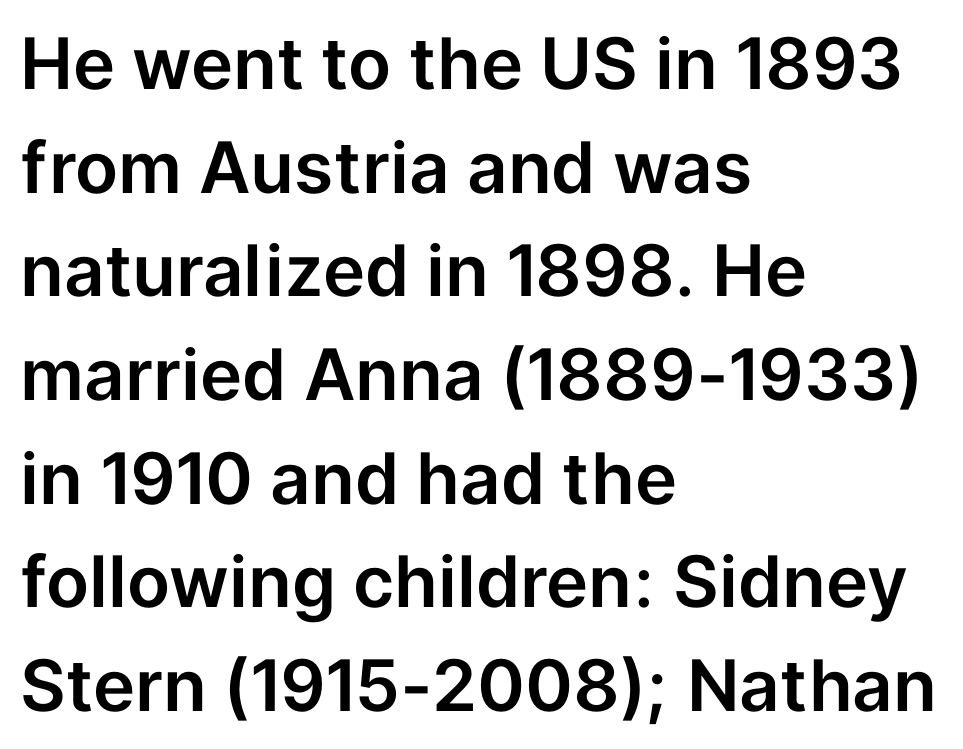
Q: Is the text italic (slanted)? A: No, it is upright.
Q: Is the typeface a serif or a sans-serif typeface? A: Sans-serif.
Q: Is the text underlined? A: No.
Q: How is the paragraph aligned? A: Left-aligned.
Q: Is the spacing between letters normal or unusually wide? A: Normal.
Q: Is the spacing between lines tight, normal or loose? A: Normal.
Q: Width (condensed, normal, or wide)? A: Normal.
Q: Stroke contrast? A: Low.
Q: x-height? A: Medium.
Q: Monospaced? A: No.
